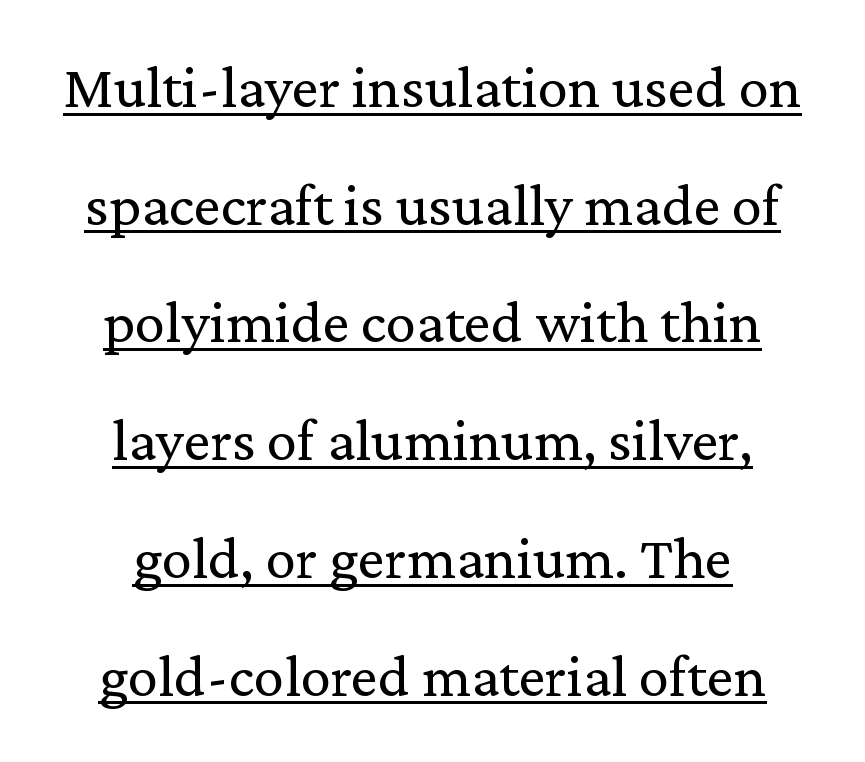
The compositor balanced each line on the midline. Compared with undecorated copy, this sample adds a rule below the words. The letterforms sit shoulder to shoulder at normal distance. Every character sits straight up, as roman type does. The rendering shows small feet on the letterforms — a serif design. The rendering uses natural spacing where letterforms have individual widths.
